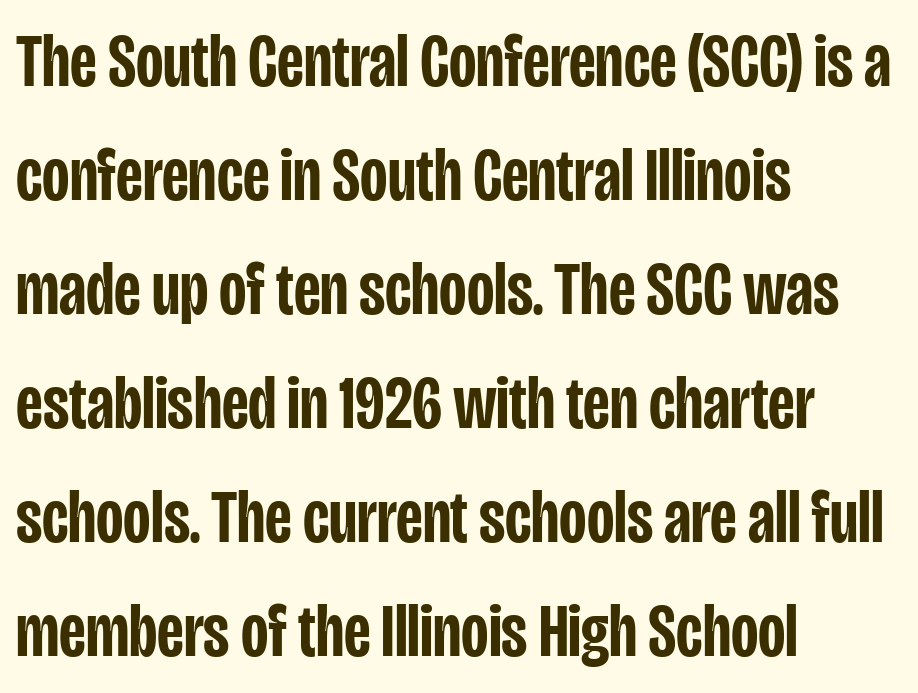
These lines carry some extra weight — a demibold, not a full bold. The space between consecutive lines is moderate. The passage shown is typeset with a sans-serif family. The rendering uses natural spacing where letterforms have individual widths. Look at the tracking — it's just the regular setting, nothing added. Posture: vertical.
